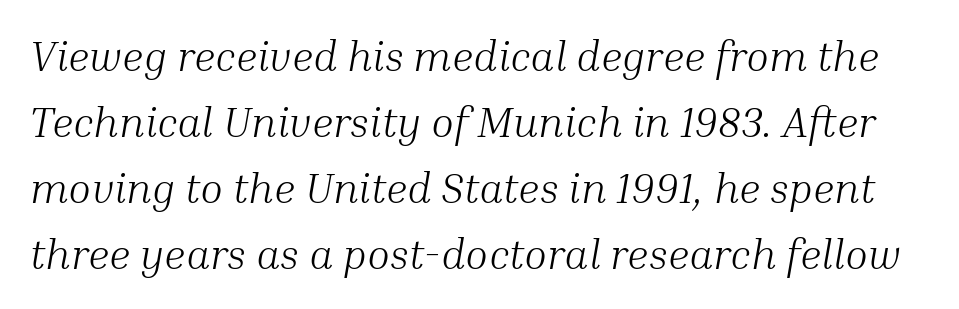
{"serif": "yes", "italic": "yes", "lean": "right", "slant_degrees": 10, "bold": "no", "weight": "light", "width": "normal", "stroke_contrast": "medium", "x_height": "medium", "monospaced": "no", "underline": "no", "line_spacing": "normal", "line_spacing_ratio": 1.57, "letter_spacing": "normal", "letter_spacing_em": 0.0, "glyph_px": 42}
